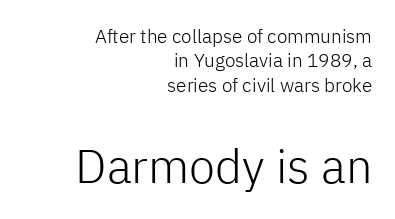
The image shows 47 px light sans-serif type, upright; set right-aligned, normal line spacing (1.28x), normal letter spacing, not underlined; the second (bottom) block is 2.47x larger; low stroke contrast and a medium x-height.
